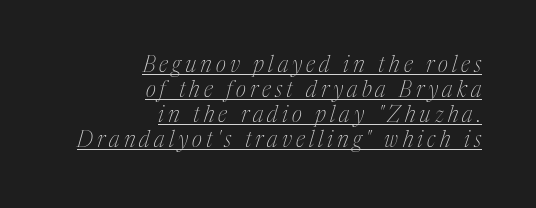
Q: Is the text bold? A: No.
Q: Is the text italic (slanted)? A: Yes, it leans right by about 17 degrees.
Q: Is the text underlined? A: Yes.
Q: How is the paragraph aligned? A: Right-aligned.
Q: Is the spacing between lines tight, normal or loose? A: Tight.
